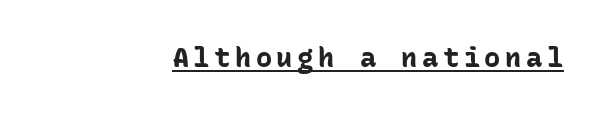
Typeset ragged left — the right edge is the straight one. Style check: upright. Underlining? Definitely there. Summary of weight: heavy, a full bold.
